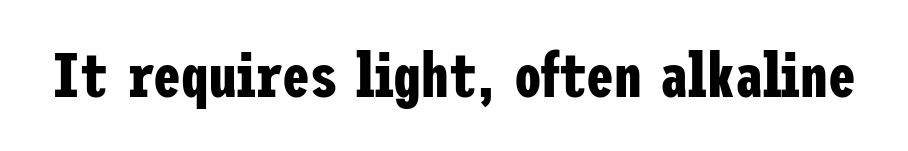
{"serif": "no", "italic": "no", "bold": "yes", "weight": "bold", "width": "condensed", "stroke_contrast": "low", "x_height": "medium", "underline": "no", "letter_spacing": "normal", "letter_spacing_em": 0.0, "glyph_px": 62}
